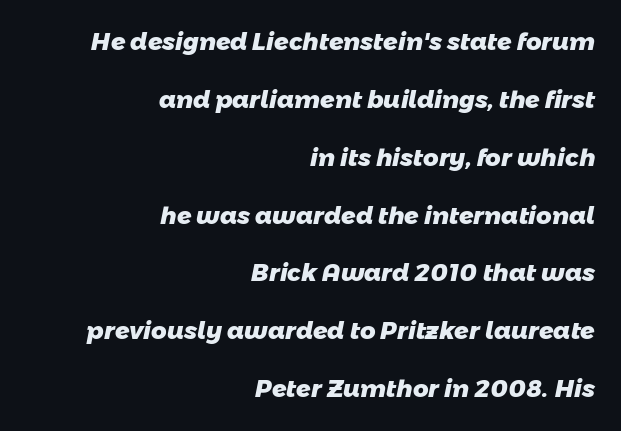
Q: Is the text bold? A: Yes.
Q: Is the text underlined? A: No.
Q: How is the paragraph aligned? A: Right-aligned.
Q: Is the spacing between letters normal or unusually wide? A: Normal.
Q: Is the spacing between lines tight, normal or loose? A: Loose.
